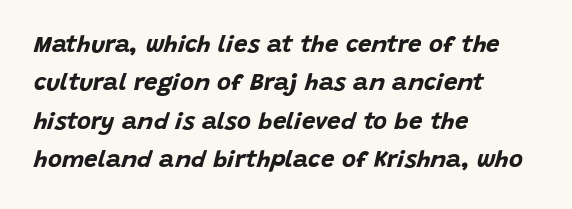
Q: Is the text bold? A: Yes.
Q: Is the text italic (slanted)? A: Yes, it leans right by about 15 degrees.
Q: Is the text underlined? A: No.
Q: How is the paragraph aligned? A: Left-aligned.
Q: Is the spacing between letters normal or unusually wide? A: Normal.
Q: Is the spacing between lines tight, normal or loose? A: Normal.
